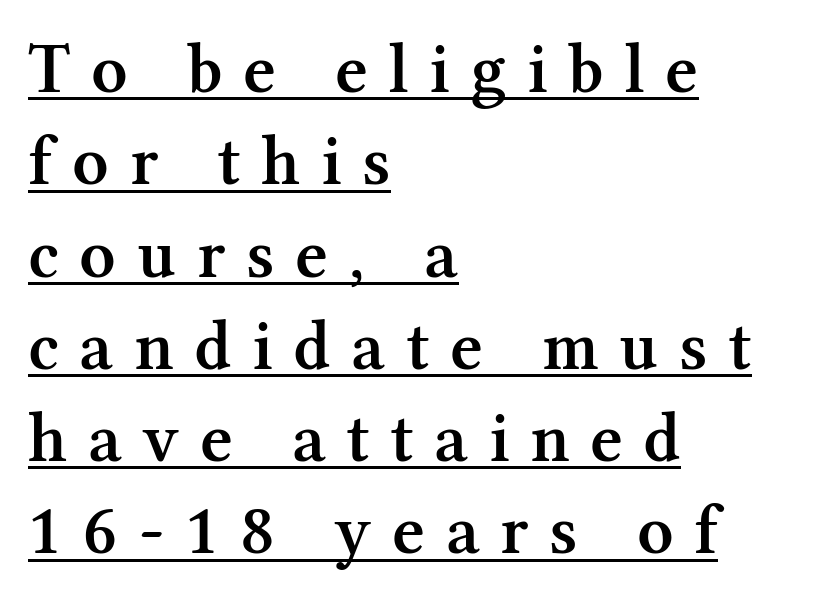
Q: Is the text bold? A: Semi-bold.
Q: Is the text italic (slanted)? A: No, it is upright.
Q: Is the typeface a serif or a sans-serif typeface? A: Serif.
Q: Is the text underlined? A: Yes.
Q: How is the paragraph aligned? A: Left-aligned.
Q: Is the spacing between letters normal or unusually wide? A: Unusually wide.
Q: Is the spacing between lines tight, normal or loose? A: Normal.
Q: Width (condensed, normal, or wide)? A: Normal.
Q: Stroke contrast? A: Medium.
Q: x-height? A: Medium.
Q: Monospaced? A: No.
